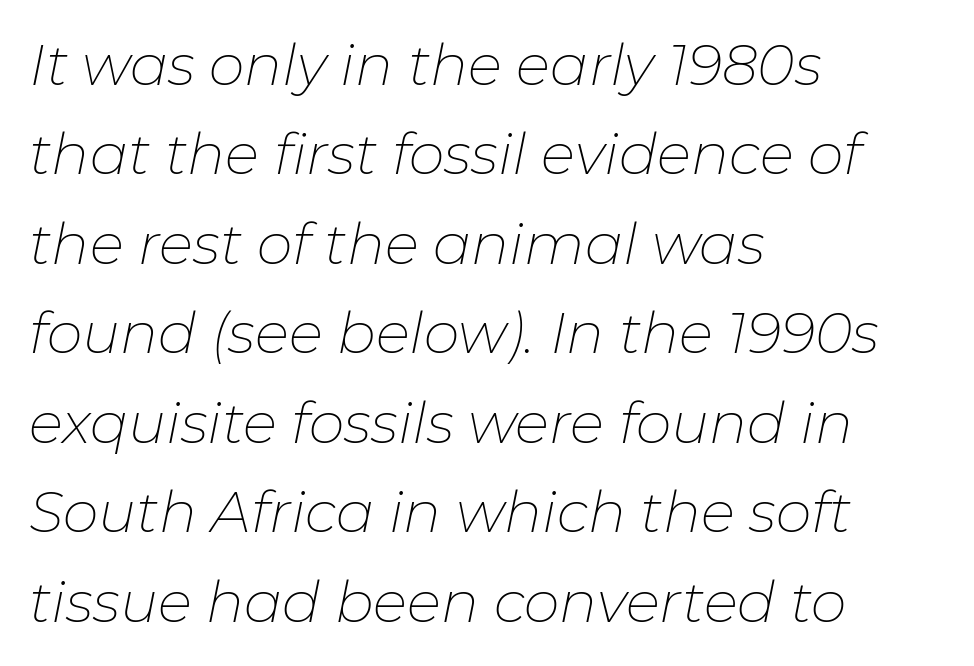
The image shows 57 px thin type, italic (leaning right); set left-aligned, normal line spacing (1.57x), normal letter spacing, not underlined; low stroke contrast and a medium x-height.
